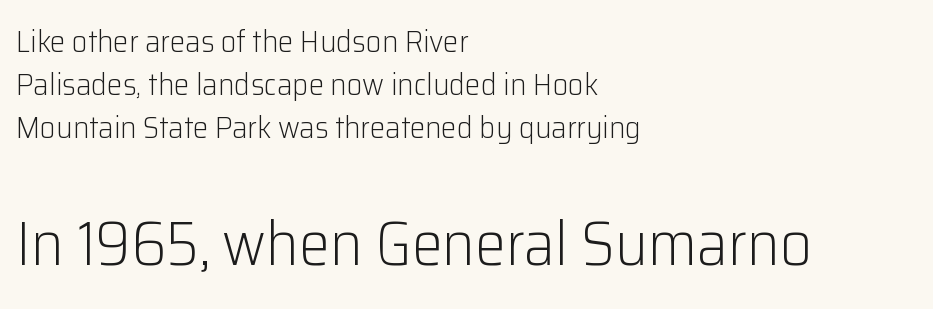
Q: Is the text bold? A: No.
Q: Is the text italic (slanted)? A: No, it is upright.
Q: Is the typeface a serif or a sans-serif typeface? A: Sans-serif.
Q: Is the text underlined? A: No.
Q: How is the paragraph aligned? A: Left-aligned.
Q: Is the spacing between letters normal or unusually wide? A: Normal.
Q: Is the spacing between lines tight, normal or loose? A: Normal.
Q: Which block of text is set in a larger size, the first (top) or the second (bottom)? A: The second (bottom) one.
Q: Width (condensed, normal, or wide)? A: Normal.
Q: Stroke contrast? A: Low.
Q: x-height? A: Medium.
Q: Monospaced? A: No.
